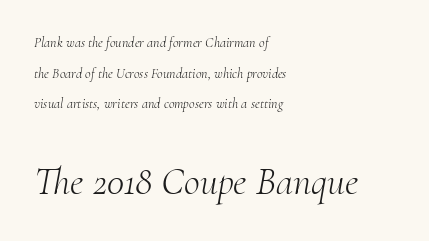
The image shows 39 px light serif type, italic (leaning right); set left-aligned, loose line spacing (2.19x), normal letter spacing, not underlined; the second (bottom) block is 2.79x larger; medium stroke contrast and a small x-height.
